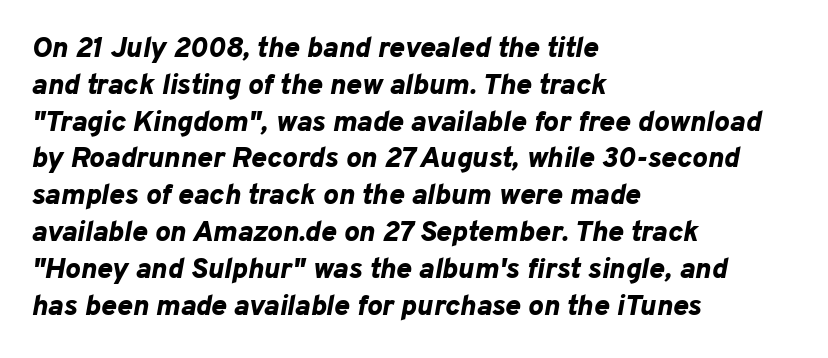
Q: Is the text bold? A: Yes.
Q: Is the text italic (slanted)? A: Yes, it leans right by about 10 degrees.
Q: Is the text underlined? A: No.
Q: How is the paragraph aligned? A: Left-aligned.
Q: Is the spacing between letters normal or unusually wide? A: Normal.
Q: Is the spacing between lines tight, normal or loose? A: Normal.
Q: Width (condensed, normal, or wide)? A: Normal.
Q: Stroke contrast? A: Low.
Q: x-height? A: Medium.
Q: Monospaced? A: No.
